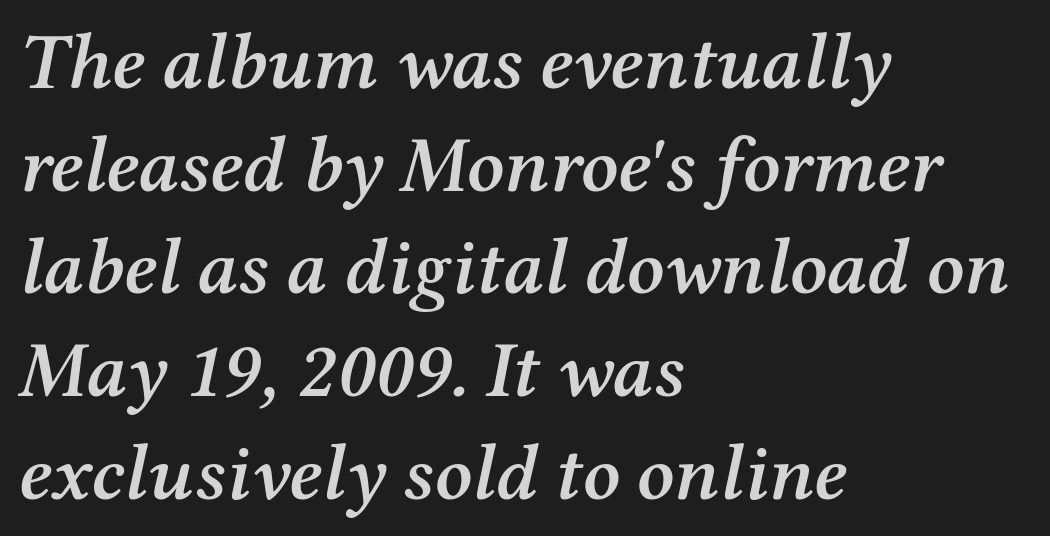
The words here are not underlined. Observe the lean: these are italic letterforms. Letterform terminals end in serifs throughout the passage. Typeset ragged right — the left edge is the straight one. The glyphs have the mass of a demibold cut, below bold.
